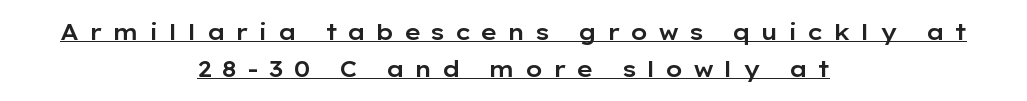
{"italic": "no", "underline": "yes", "align": "center", "line_spacing": "normal", "line_spacing_ratio": 1.67, "letter_spacing": "wide", "letter_spacing_em": 0.43, "glyph_px": 22}
